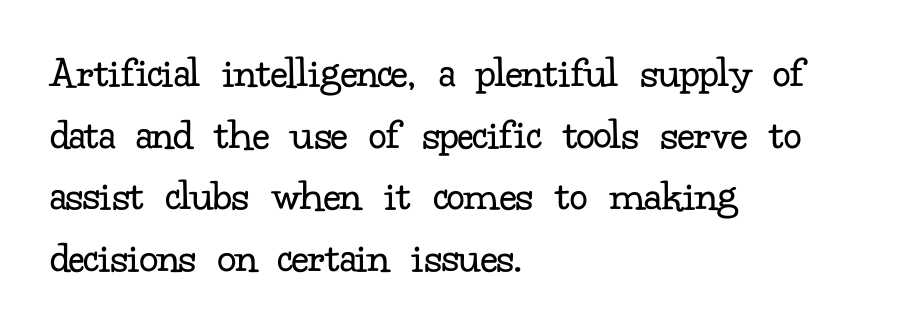
The image shows 45 px regular-weight serif type, upright; set left-aligned, normal line spacing (1.37x), normal letter spacing, not underlined; low stroke contrast and a small x-height.
